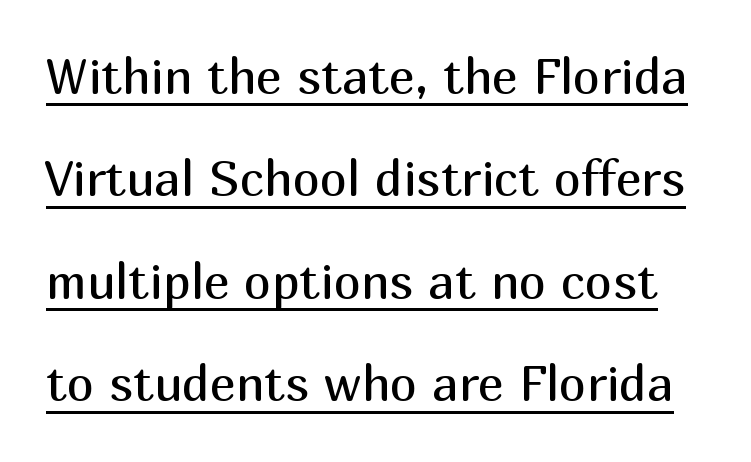
{"serif": "no", "italic": "no", "bold": "no", "weight": "regular", "width": "normal", "stroke_contrast": "medium", "x_height": "medium", "monospaced": "no", "underline": "yes", "line_spacing": "loose", "line_spacing_ratio": 2.09, "letter_spacing": "normal", "letter_spacing_em": 0.0, "glyph_px": 49}
